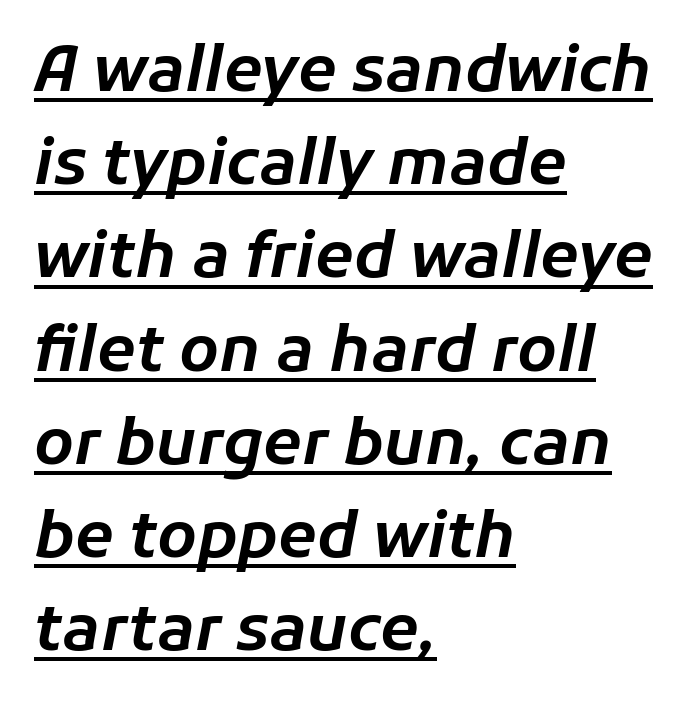
These lines stack with their left ends in a neat column. Note the varied advance widths — an 'i' is clearly narrower than an 'm'. Vertical spacing — default. The letterforms sit shoulder to shoulder at normal distance.
